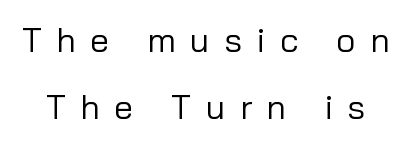
Observe the absence of serifs on each vertical stroke in this sample. A typesetter would call this leading open, well beyond the default. This sample has the flowing, uneven cadence of proportional lettering. This is roman type, the default non-slanted kind.
